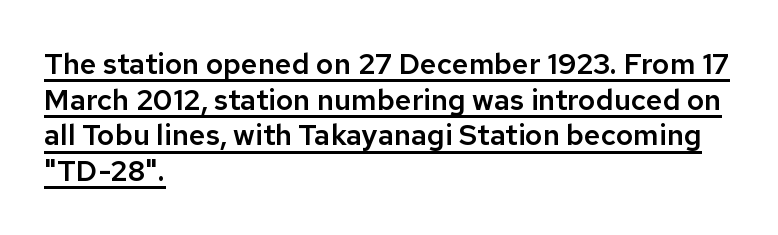
Q: Is the text italic (slanted)? A: No, it is upright.
Q: Is the typeface a serif or a sans-serif typeface? A: Sans-serif.
Q: Is the text underlined? A: Yes.
Q: How is the paragraph aligned? A: Left-aligned.
Q: Is the spacing between letters normal or unusually wide? A: Normal.
Q: Width (condensed, normal, or wide)? A: Normal.
Q: Stroke contrast? A: Low.
Q: x-height? A: Medium.
Q: Monospaced? A: No.
